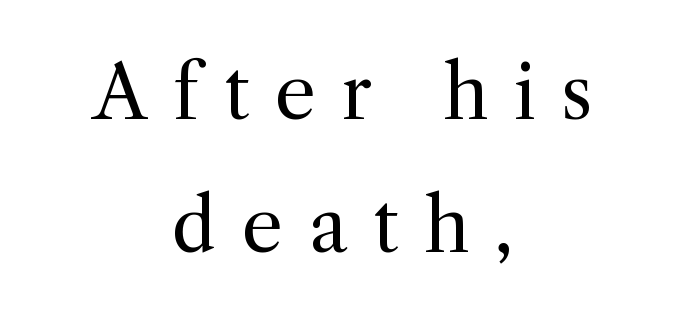
{"serif": "yes", "italic": "no", "bold": "no", "weight": "regular", "width": "normal", "x_height": "medium", "monospaced": "no", "underline": "no", "align": "center", "line_spacing_ratio": 1.82, "letter_spacing": "wide", "letter_spacing_em": 0.35, "glyph_px": 73}
